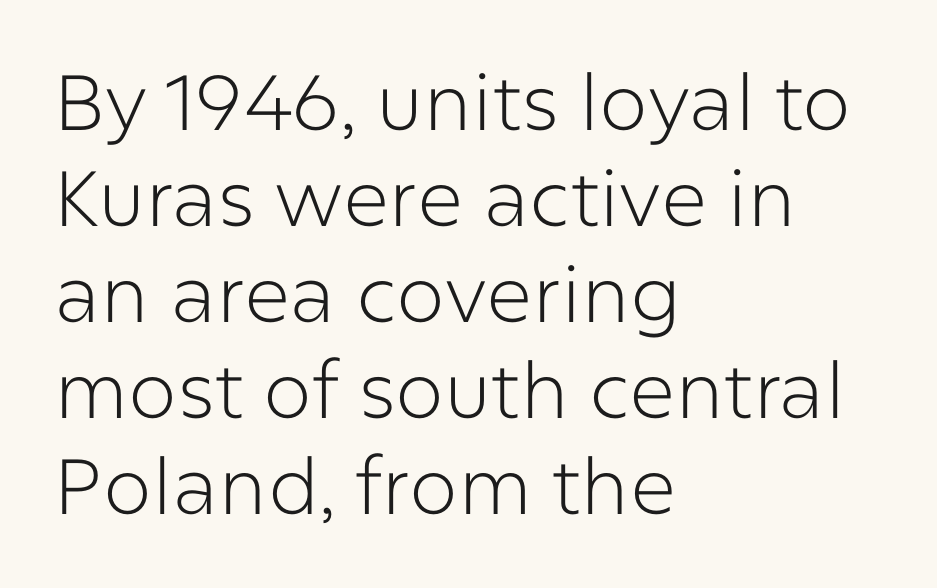
No chunkiness to these letters — they're not bold. Notice how the passage keeps a crisp vertical edge on the left only. This is roman type, the default non-slanted kind. Each row of text sits above clean, open space. The letters carry no serifs — their stems end cleanly without finishing strokes. The gaps between neighbouring characters are ordinary and unremarkable.
